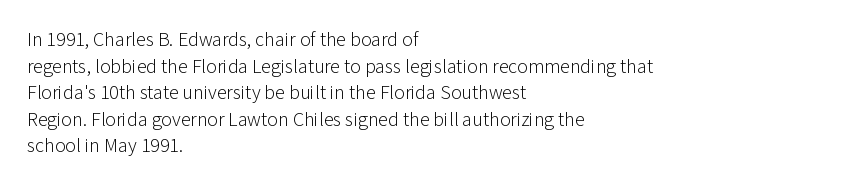
The image shows 20 px text type, upright; set left-aligned, normal line spacing (1.33x), normal letter spacing, not underlined.
